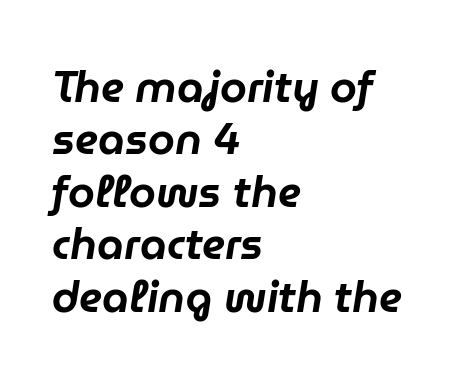
Q: Is the text italic (slanted)? A: Yes, it leans right by about 9 degrees.
Q: Is the text underlined? A: No.
Q: How is the paragraph aligned? A: Left-aligned.
Q: Is the spacing between letters normal or unusually wide? A: Normal.
Q: Width (condensed, normal, or wide)? A: Normal.
Q: Stroke contrast? A: Low.
Q: x-height? A: Medium.
Q: Monospaced? A: No.
